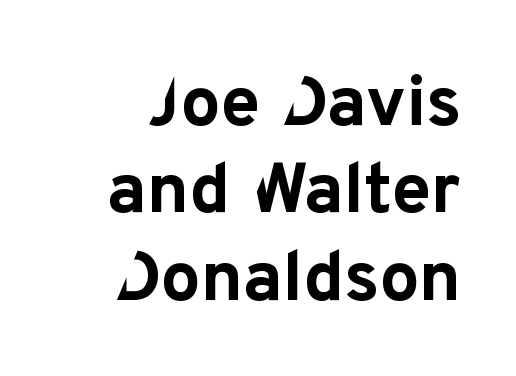
The image shows 71 px bold sans-serif type, upright; set line spacing 1.23x, normal letter spacing, not underlined; low stroke contrast and a medium x-height.
